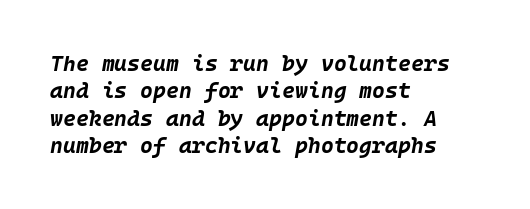
The image shows 22 px bold type, italic (leaning right); set left-aligned, line spacing 1.24x, normal letter spacing, not underlined.
